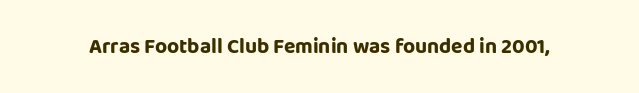
The image shows 21 px text type, upright; set normal letter spacing, not underlined.
